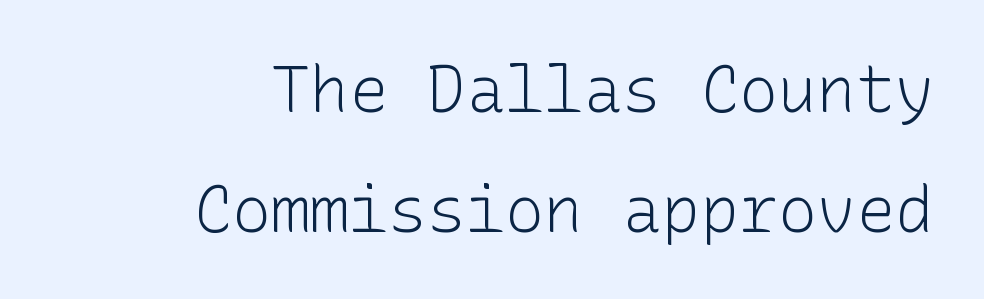
Q: Is the text bold? A: No.
Q: Is the text italic (slanted)? A: No, it is upright.
Q: Is the typeface a serif or a sans-serif typeface? A: Sans-serif.
Q: Is the text underlined? A: No.
Q: How is the paragraph aligned? A: Right-aligned.
Q: Is the spacing between letters normal or unusually wide? A: Normal.
Q: Width (condensed, normal, or wide)? A: Normal.
Q: Stroke contrast? A: Low.
Q: x-height? A: Medium.
